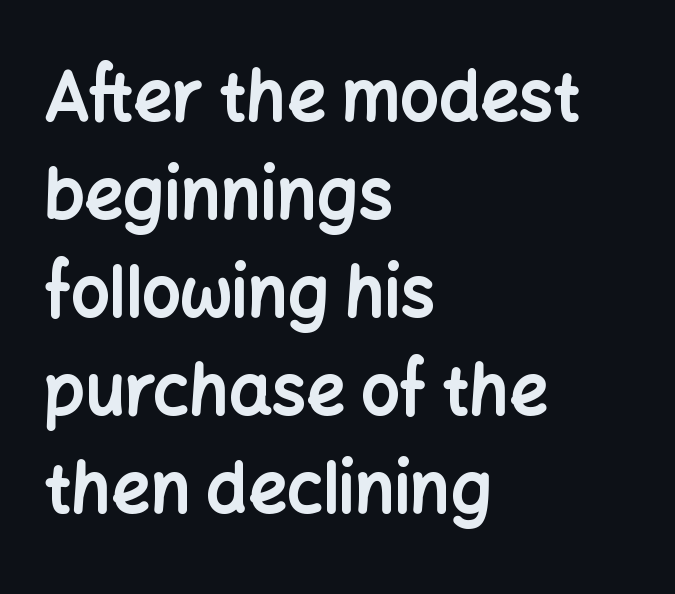
Q: Is the text bold? A: Yes.
Q: Is the text italic (slanted)? A: No, it is upright.
Q: Is the typeface a serif or a sans-serif typeface? A: Sans-serif.
Q: Is the text underlined? A: No.
Q: How is the paragraph aligned? A: Left-aligned.
Q: Is the spacing between letters normal or unusually wide? A: Normal.
Q: Is the spacing between lines tight, normal or loose? A: Normal.
Q: Width (condensed, normal, or wide)? A: Normal.
Q: Stroke contrast? A: Low.
Q: x-height? A: Medium.
Q: Monospaced? A: No.
